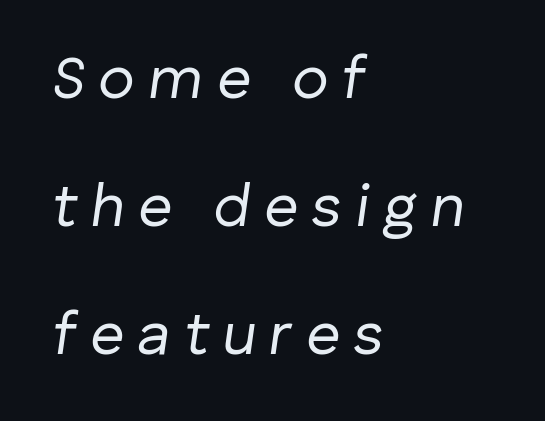
The image shows 60 px regular-weight type, italic (leaning right); set left-aligned, loose line spacing (2.13x), unusually wide letter spacing (+0.22 em), not underlined; low stroke contrast and a medium x-height.
